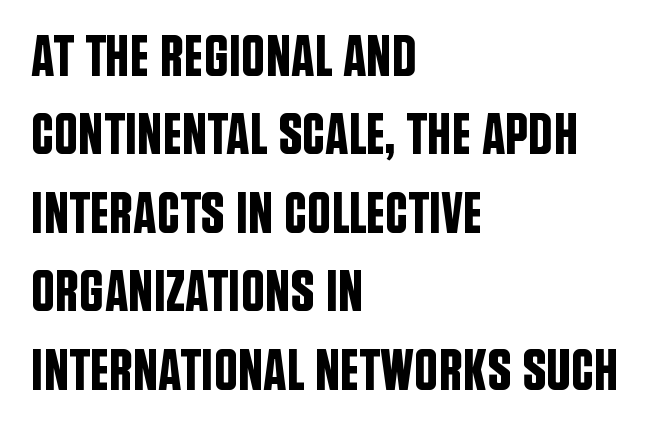
{"serif": "no", "italic": "no", "width": "condensed", "stroke_contrast": "low", "x_height": "large", "monospaced": "no", "underline": "no", "align": "left", "line_spacing": "normal", "line_spacing_ratio": 1.33, "letter_spacing": "normal", "letter_spacing_em": 0.0, "glyph_px": 59}
